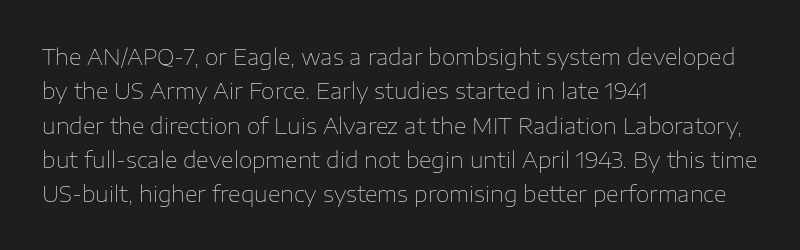
Q: Is the text bold? A: No.
Q: Is the text italic (slanted)? A: No, it is upright.
Q: Is the text underlined? A: No.
Q: How is the paragraph aligned? A: Left-aligned.
Q: Is the spacing between letters normal or unusually wide? A: Normal.
Q: Is the spacing between lines tight, normal or loose? A: Normal.
